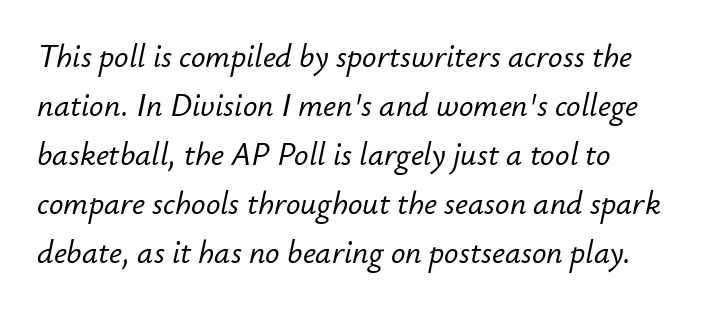
Looking at the ascenders, they clearly lean. These lines are rendered in a variable-pitch font. Type without underlining. These lines are set flush left with a ragged right edge. The vertical gap from one line to the next is medium. There is no visible air inserted between adjacent glyphs.
